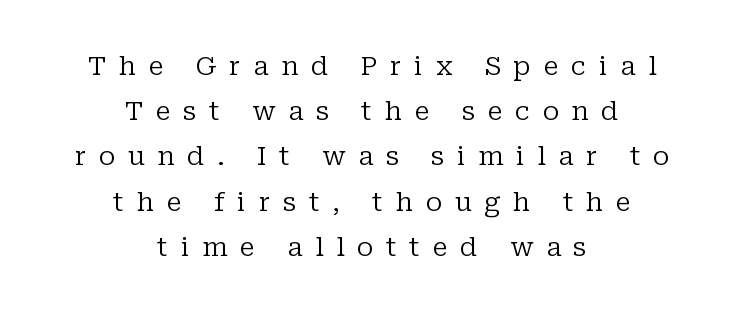
The image shows 26 px text type, upright; set centered, line spacing 1.74x, unusually wide letter spacing (+0.49 em), not underlined.
